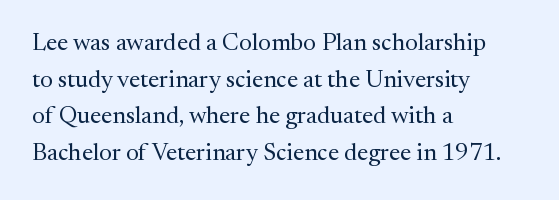
The image shows 24 px text type, upright; set left-aligned, normal line spacing (1.53x), normal letter spacing, not underlined.
